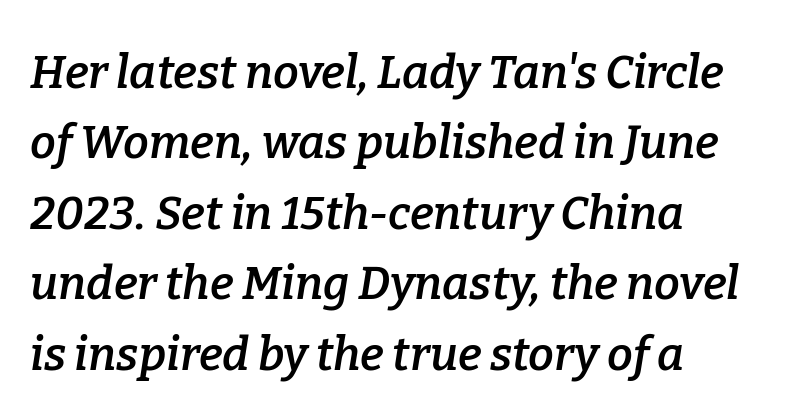
{"serif": "yes", "italic": "yes", "lean": "right", "slant_degrees": 9, "bold": "semi", "weight": "semibold", "width": "normal", "stroke_contrast": "low", "x_height": "medium", "monospaced": "no", "underline": "no", "align": "left", "line_spacing": "normal", "line_spacing_ratio": 1.53, "letter_spacing": "normal", "letter_spacing_em": 0.0, "glyph_px": 46}
